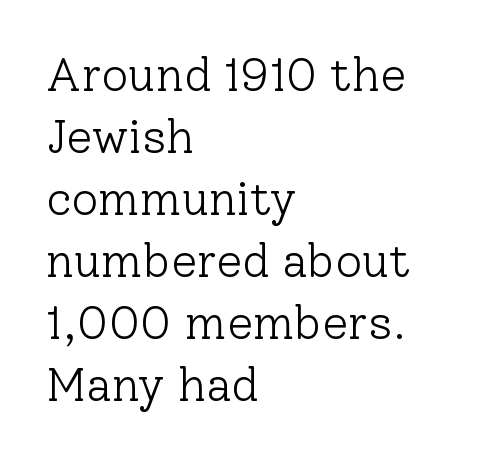
The image shows 47 px light serif type, upright; set left-aligned, normal line spacing (1.32x), normal letter spacing, not underlined; low stroke contrast and a medium x-height.
